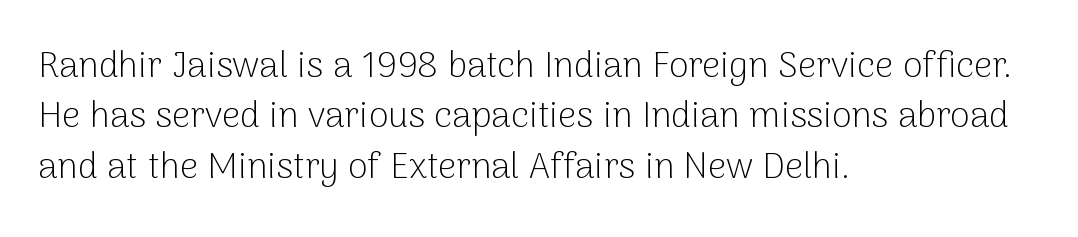
Q: Is the text bold? A: No.
Q: Is the text italic (slanted)? A: No, it is upright.
Q: Is the typeface a serif or a sans-serif typeface? A: Sans-serif.
Q: Is the text underlined? A: No.
Q: How is the paragraph aligned? A: Left-aligned.
Q: Is the spacing between letters normal or unusually wide? A: Normal.
Q: Is the spacing between lines tight, normal or loose? A: Normal.
Q: Width (condensed, normal, or wide)? A: Normal.
Q: Stroke contrast? A: Low.
Q: x-height? A: Medium.
Q: Monospaced? A: No.
